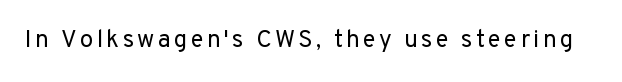
{"italic": "no", "bold": "no", "underline": "no", "glyph_px": 24}
